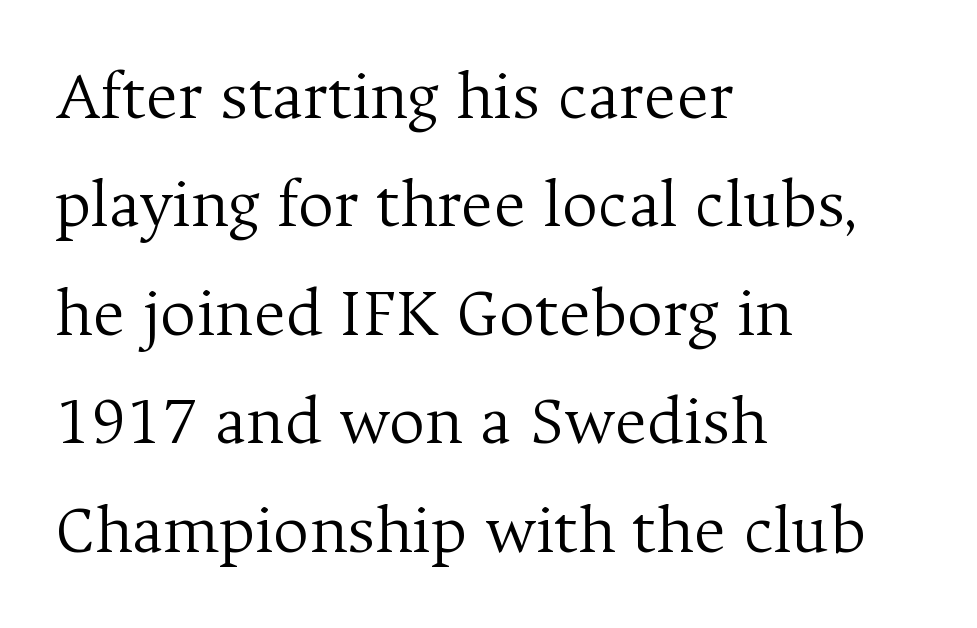
The image shows 70 px light serif type, upright; set left-aligned, normal line spacing (1.55x), normal letter spacing, not underlined; medium stroke contrast and a medium x-height.
